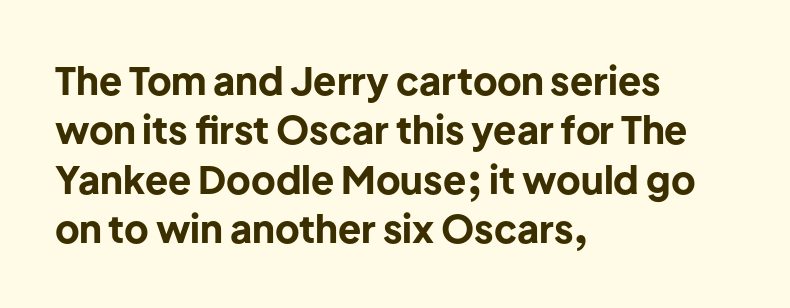
Here the glyphs are tracked normally, forming tight word shapes. What weight is shown? A full bold with thick strokes. Does the leading feel generous? No, just average. The compositor pushed each line to the left boundary.
